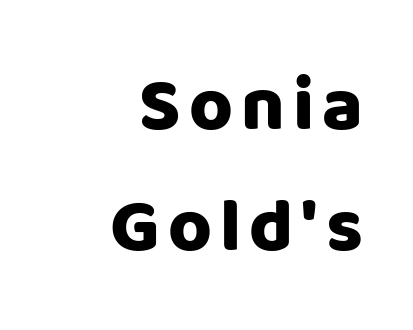
The image shows 75 px sans-serif type, upright; set right-aligned, normal line spacing (1.61x), not underlined; low stroke contrast and a large x-height.
